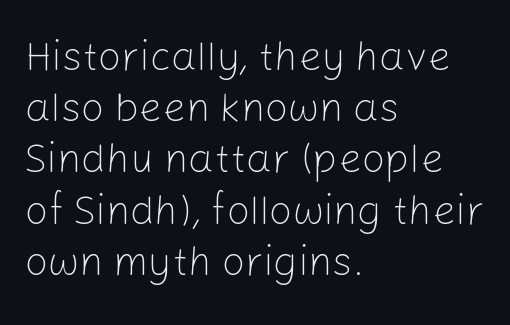
The image shows 41 px light sans-serif type, upright; set left-aligned, normal line spacing (1.25x), normal letter spacing, not underlined; low stroke contrast and a medium x-height.
